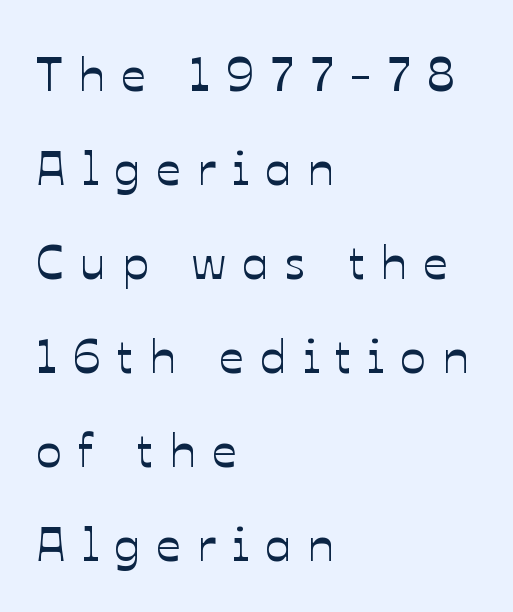
A typesetter would call this proportional, since set widths differ per character. This sample uses an upright cut, with every glyph sitting square on the baseline. In CSS terms this would be text-align: left. The leading is generous, giving the passage an open texture. Tracking here is generous; glyphs stand well apart from one another. Letters rest on an invisible, unmarked baseline.
